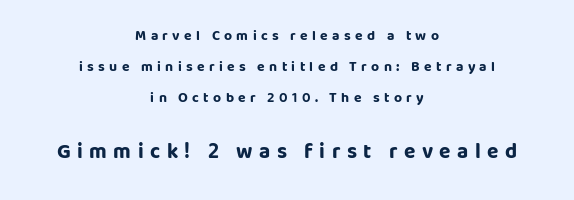
Q: Is the text bold? A: Yes.
Q: Is the text italic (slanted)? A: No, it is upright.
Q: Is the text underlined? A: No.
Q: How is the paragraph aligned? A: Centered.
Q: Is the spacing between letters normal or unusually wide? A: Unusually wide.
Q: Is the spacing between lines tight, normal or loose? A: Loose.
Q: Which block of text is set in a larger size, the first (top) or the second (bottom)? A: The second (bottom) one.
